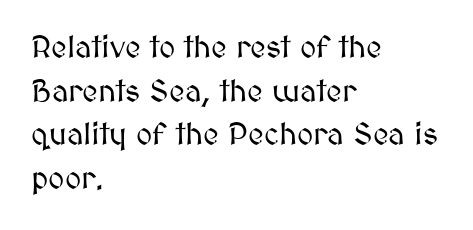
The image shows 31 px text type, upright; set left-aligned, normal line spacing (1.41x), normal letter spacing, not underlined; medium stroke contrast and a medium x-height.
